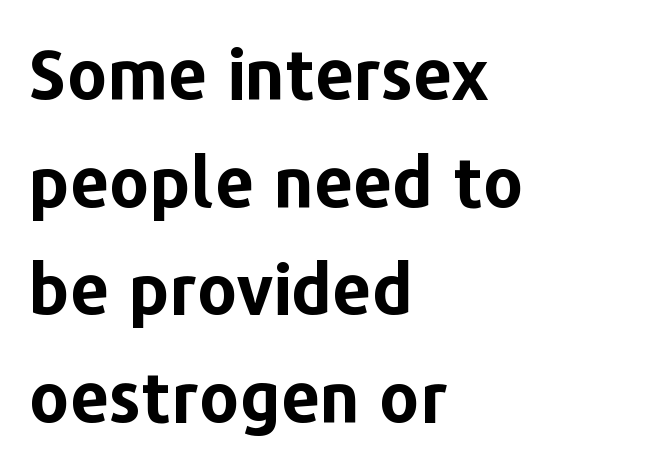
The image shows 69 px bold sans-serif type, upright; set left-aligned, normal line spacing (1.56x), normal letter spacing, not underlined; low stroke contrast and a medium x-height.
